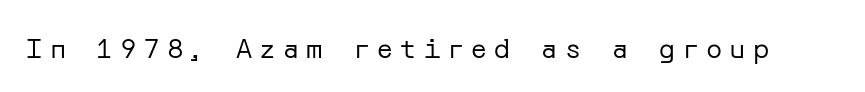
The image shows 27 px text type, upright; set unusually wide letter spacing (+0.27 em), not underlined.
